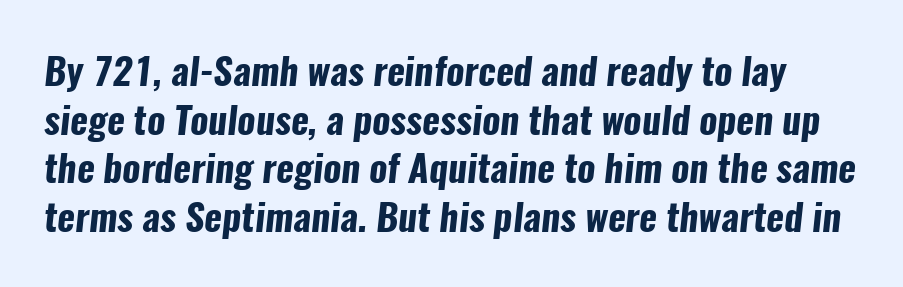
The image shows 38 px bold, condensed sans-serif type; set normal line spacing (1.28x), normal letter spacing, not underlined; low stroke contrast and a medium x-height.
